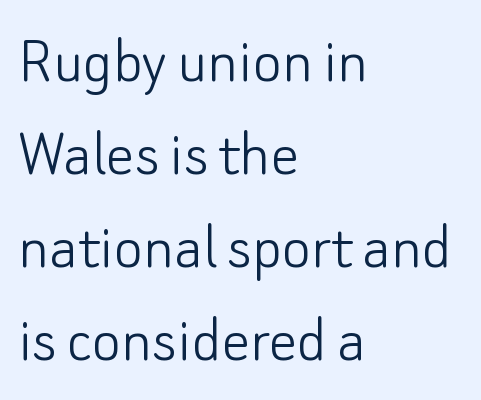
Q: Is the text bold? A: No.
Q: Is the text italic (slanted)? A: No, it is upright.
Q: Is the typeface a serif or a sans-serif typeface? A: Sans-serif.
Q: Is the text underlined? A: No.
Q: How is the paragraph aligned? A: Left-aligned.
Q: Is the spacing between letters normal or unusually wide? A: Normal.
Q: Is the spacing between lines tight, normal or loose? A: Normal.
Q: Width (condensed, normal, or wide)? A: Normal.
Q: Stroke contrast? A: Low.
Q: x-height? A: Small.
Q: Monospaced? A: No.
